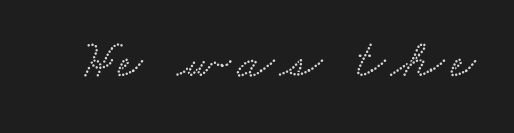
Q: Is the typeface a serif or a sans-serif typeface? A: Serif.
Q: Is the text underlined? A: No.
Q: Width (condensed, normal, or wide)? A: Wide.
Q: Stroke contrast? A: Low.
Q: x-height? A: Small.
Q: Monospaced? A: No.
